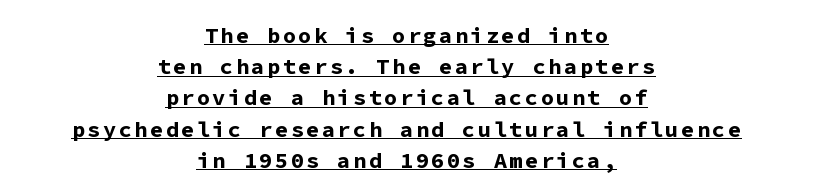
Q: Is the text bold? A: Yes.
Q: Is the text italic (slanted)? A: No, it is upright.
Q: Is the text underlined? A: Yes.
Q: How is the paragraph aligned? A: Centered.
Q: Is the spacing between lines tight, normal or loose? A: Normal.
